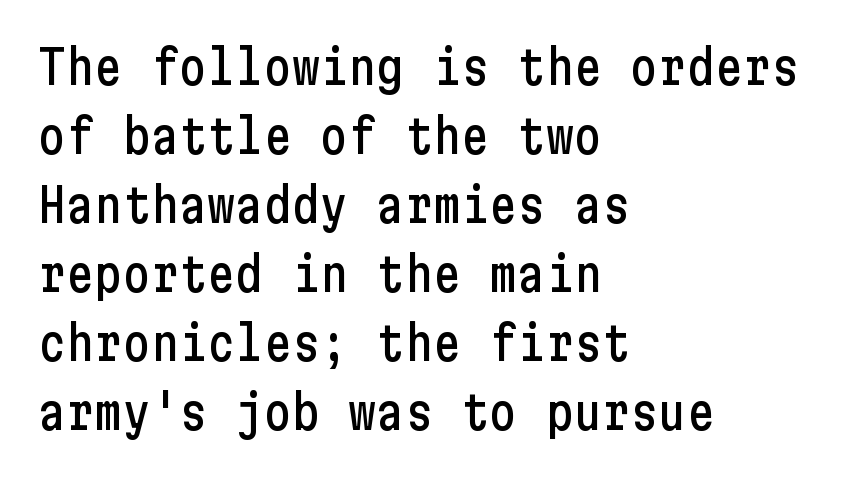
{"serif": "no", "italic": "no", "width": "condensed", "stroke_contrast": "low", "x_height": "medium", "underline": "no", "align": "left", "line_spacing": "normal", "line_spacing_ratio": 1.47, "letter_spacing": "normal", "letter_spacing_em": 0.0, "glyph_px": 47}
